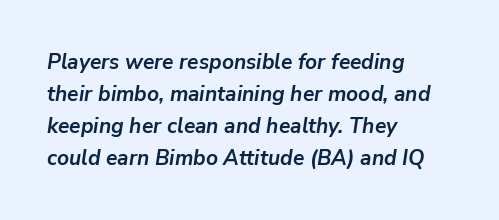
{"italic": "yes", "lean": "right", "slant_degrees": 9, "bold": "yes", "underline": "no", "align": "left", "line_spacing": "normal", "line_spacing_ratio": 1.52, "letter_spacing": "normal", "letter_spacing_em": 0.0, "glyph_px": 21}
